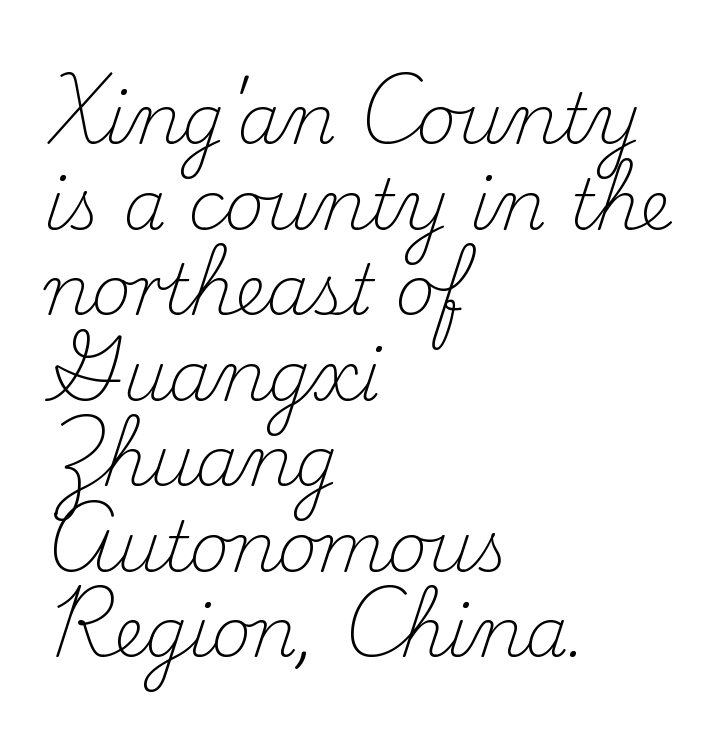
{"serif": "yes", "bold": "no", "weight": "light", "width": "normal", "stroke_contrast": "medium", "x_height": "small", "monospaced": "no", "underline": "no", "align": "left", "line_spacing_ratio": 1.24, "letter_spacing": "normal", "letter_spacing_em": 0.0, "glyph_px": 69}
